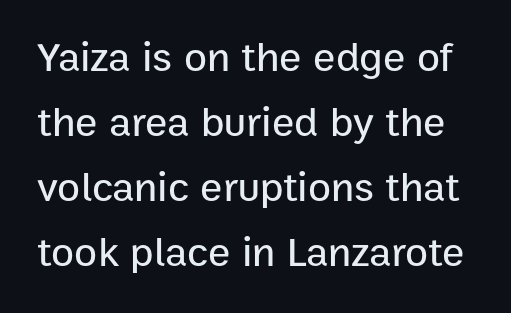
The image shows 42 px sans-serif type, upright; set normal line spacing (1.55x), normal letter spacing, not underlined; low stroke contrast and a medium x-height.
